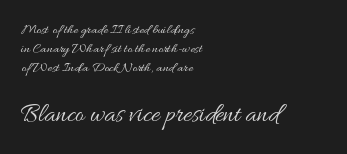
Whoever set this chose a conventional vertical rhythm. Standard letterfit; no display-style spreading of the glyphs. Each line starts at the same left margin while the right side varies. These glyphs show unthickened strokes, regular width or finer.
